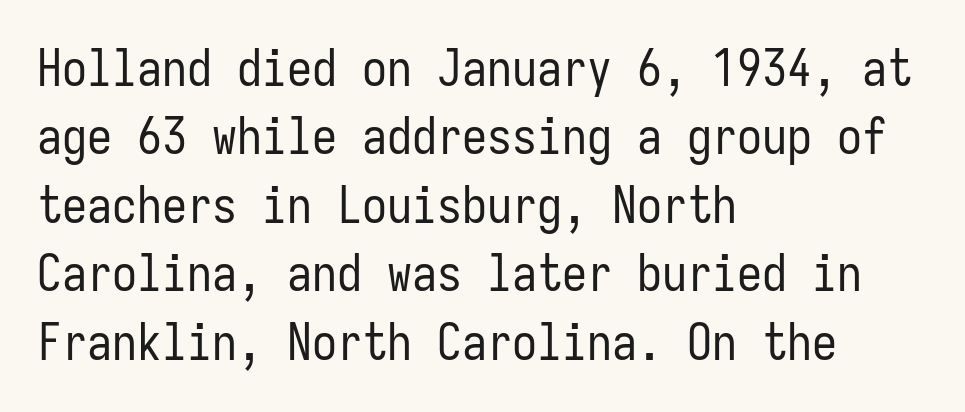
The type family on display is of the sans-serif kind. There is no visible air inserted between adjacent glyphs. Ascenders rise straight up at ninety degrees. The foot of each line stays bare and open. This sample is left-justified, so line endings fall wherever the words run out.
